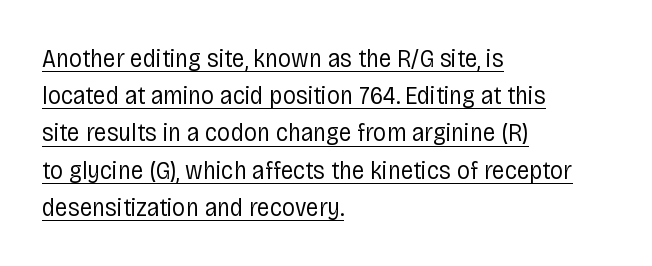
Q: Is the text bold? A: No.
Q: Is the text italic (slanted)? A: No, it is upright.
Q: Is the text underlined? A: Yes.
Q: How is the paragraph aligned? A: Left-aligned.
Q: Is the spacing between letters normal or unusually wide? A: Normal.
Q: Is the spacing between lines tight, normal or loose? A: Normal.
